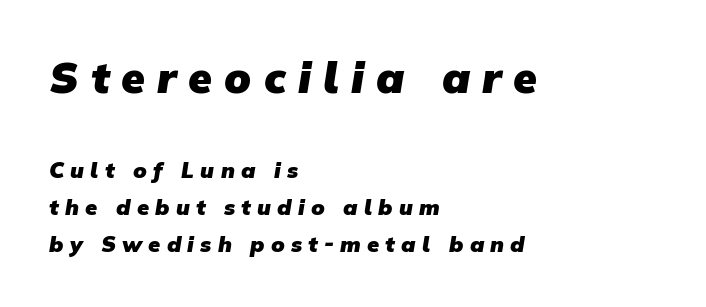
You get the large type first, then a drop to smaller type. Letterform terminals end flat and unadorned throughout the passage. How heavy is the stroke? Heavy — this is a bold. Line spacing here is normal.
